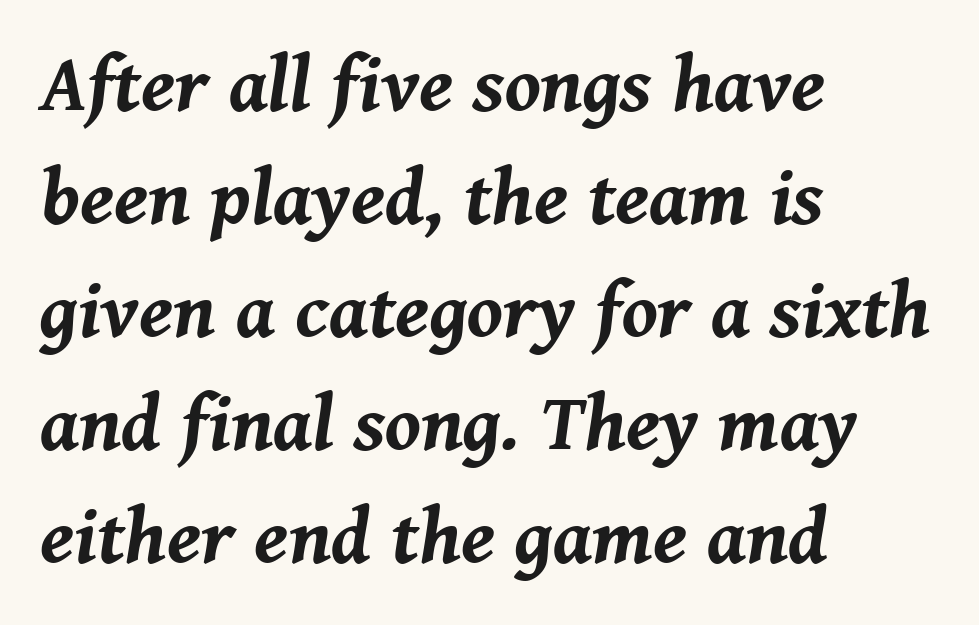
The image shows 79 px bold type, italic (leaning right); set left-aligned, normal line spacing (1.43x), normal letter spacing, not underlined; medium stroke contrast and a medium x-height.
